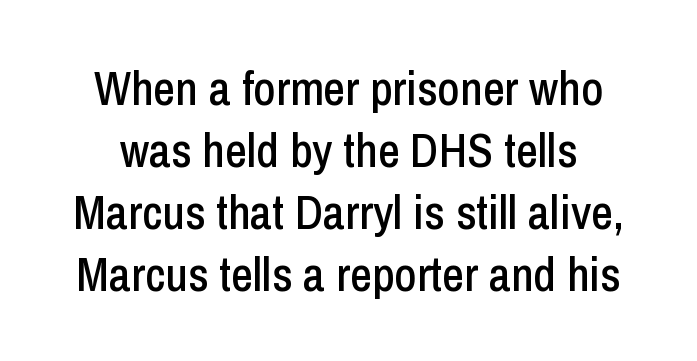
{"serif": "no", "italic": "no", "width": "condensed", "stroke_contrast": "low", "x_height": "medium", "monospaced": "no", "underline": "no", "line_spacing": "normal", "line_spacing_ratio": 1.29, "letter_spacing": "normal", "letter_spacing_em": 0.0, "glyph_px": 48}
